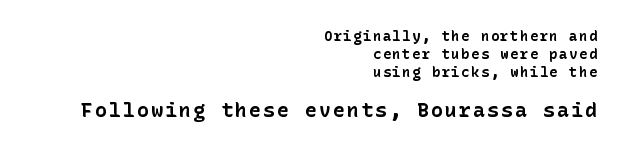
The image shows 20 px bold type, upright; set right-aligned, normal line spacing (1.3x), not underlined; the second (bottom) block is 1.43x larger.
